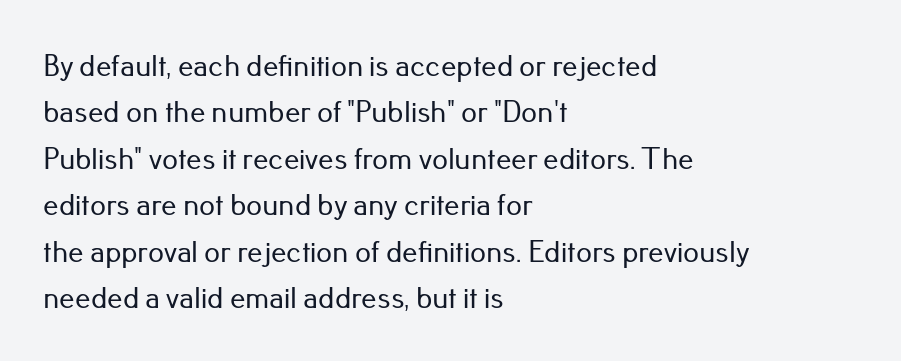
One glance says typical: line gaps are just what's usual. Note the varied advance widths — an 'i' is clearly narrower than an 'm'. Which margin do the lines hug? The left one — the right edge is uneven. The letterforms sit shoulder to shoulder at normal distance. A bare baseline throughout the passage.
